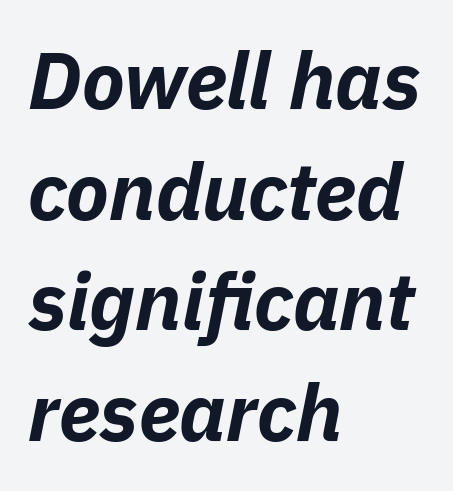
Q: Is the text bold? A: Yes.
Q: Is the text italic (slanted)? A: Yes, it leans right by about 11 degrees.
Q: Is the text underlined? A: No.
Q: How is the paragraph aligned? A: Left-aligned.
Q: Is the spacing between letters normal or unusually wide? A: Normal.
Q: Is the spacing between lines tight, normal or loose? A: Normal.
Q: Width (condensed, normal, or wide)? A: Normal.
Q: Stroke contrast? A: Low.
Q: x-height? A: Medium.
Q: Monospaced? A: No.
